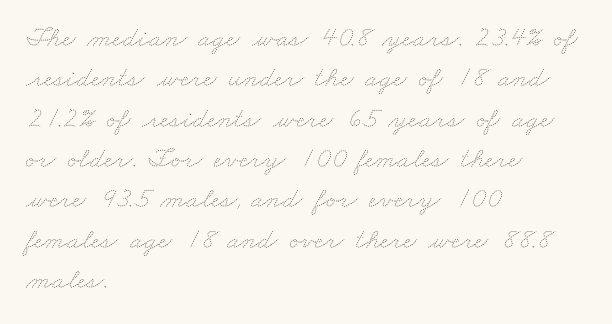
The string is rendered with underlining switched off. These lines stack with their left ends in a neat column. Stem width sits at or under what a default text font uses. Here the designer chose a conventional face with non-uniform glyph widths.
